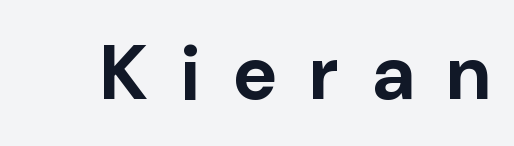
The image shows 76 px bold sans-serif type, upright; set unusually wide letter spacing (+0.44 em), not underlined; low stroke contrast and a medium x-height.
